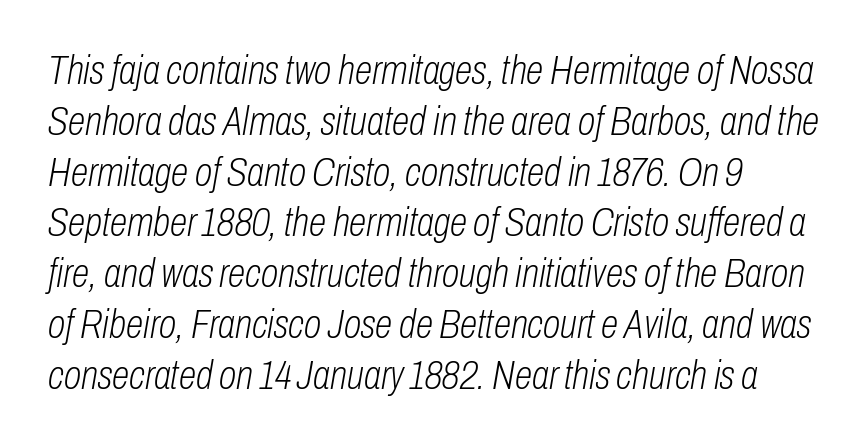
{"italic": "yes", "lean": "right", "slant_degrees": 10, "bold": "no", "weight": "light", "width": "condensed", "stroke_contrast": "low", "x_height": "medium", "monospaced": "no", "underline": "no", "align": "left", "line_spacing": "normal", "line_spacing_ratio": 1.27, "letter_spacing": "normal", "letter_spacing_em": 0.0, "glyph_px": 40}
